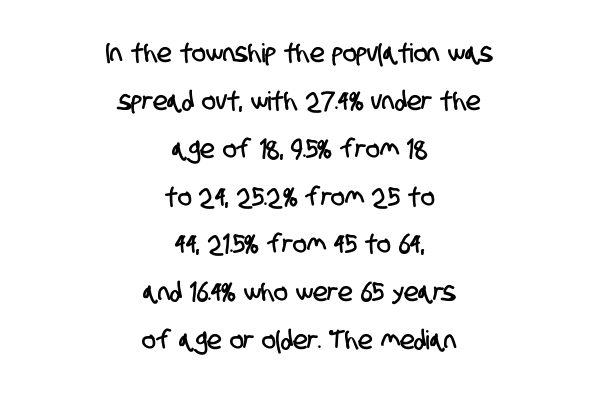
Q: Is the text underlined? A: No.
Q: How is the paragraph aligned? A: Centered.
Q: Is the spacing between letters normal or unusually wide? A: Normal.
